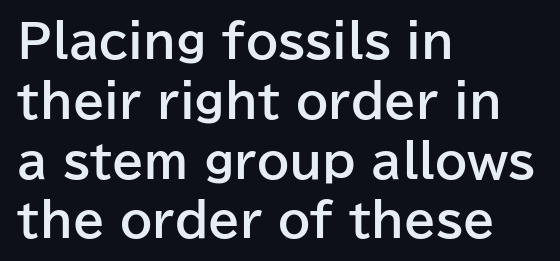
The image shows 46 px bold sans-serif type, upright; set left-aligned, normal line spacing (1.3x), normal letter spacing, not underlined; low stroke contrast and a medium x-height.
